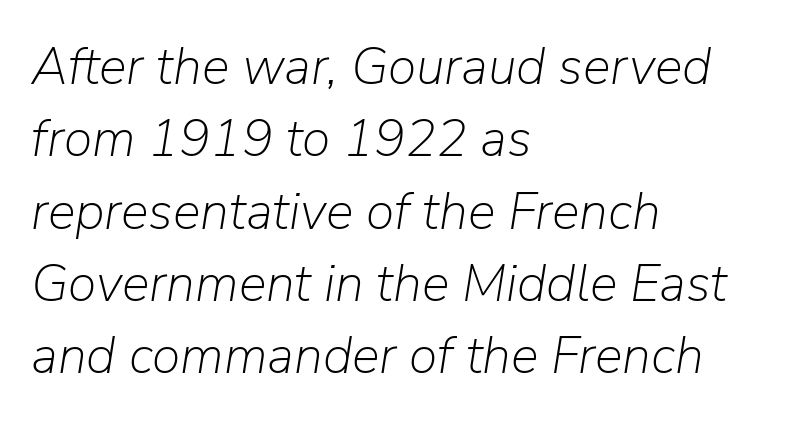
Q: Is the text bold? A: No.
Q: Is the text italic (slanted)? A: Yes, it leans right by about 9 degrees.
Q: Is the text underlined? A: No.
Q: How is the paragraph aligned? A: Left-aligned.
Q: Is the spacing between letters normal or unusually wide? A: Normal.
Q: Is the spacing between lines tight, normal or loose? A: Normal.
Q: Width (condensed, normal, or wide)? A: Normal.
Q: Stroke contrast? A: Low.
Q: x-height? A: Medium.
Q: Monospaced? A: No.
